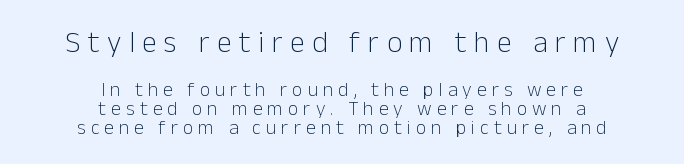
The letters in the upper block stand taller than those in the block below. Honestly, there is no underline to notice here at all. Character widths vary here, with narrow letters taking less room than wide ones. Look at the bottom of the vertical strokes: they stop flat, with no serifs. The letters stand straight up with perfectly vertical stems.
